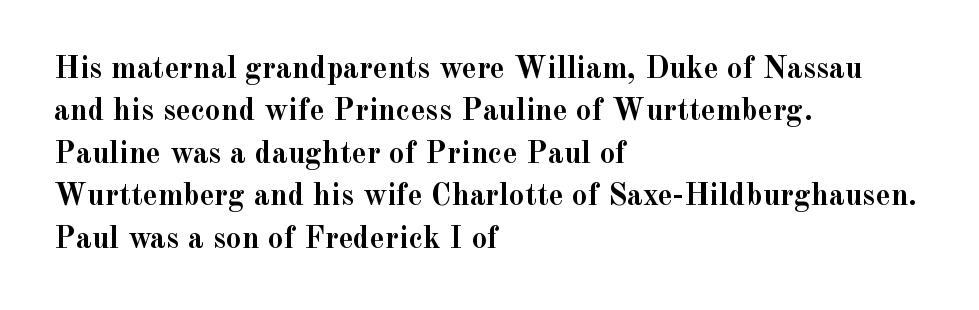
The image shows 31 px semibold serif type, upright; set left-aligned, normal line spacing (1.37x), normal letter spacing, not underlined; a small x-height.
